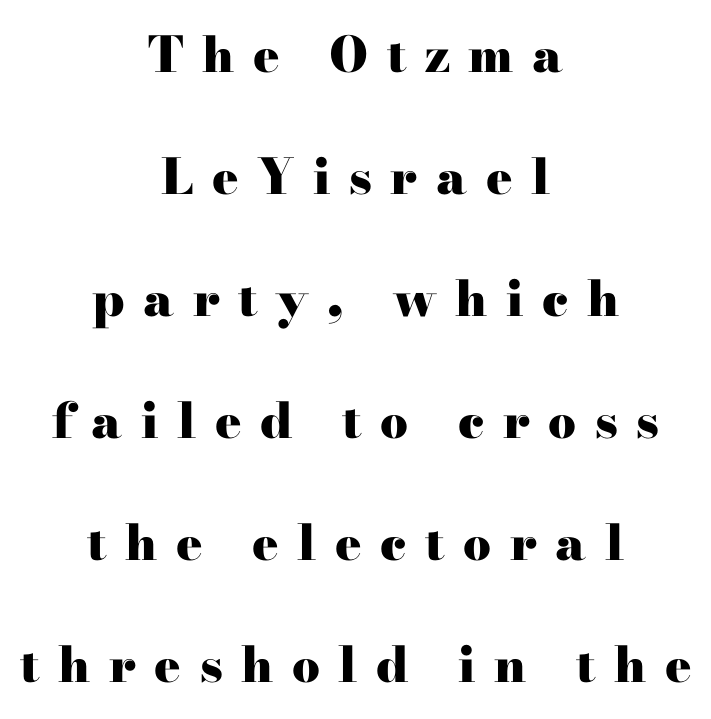
The image shows 49 px heavy, wide serif type, upright; set centered, loose line spacing (2.49x), unusually wide letter spacing (+0.38 em), not underlined; high stroke contrast and a small x-height.
